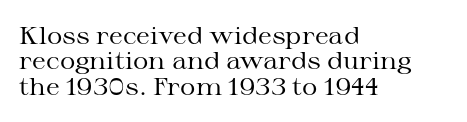
{"italic": "no", "bold": "no", "underline": "no", "align": "left", "line_spacing": "tight", "line_spacing_ratio": 1.06, "letter_spacing": "normal", "letter_spacing_em": 0.0, "glyph_px": 24}
